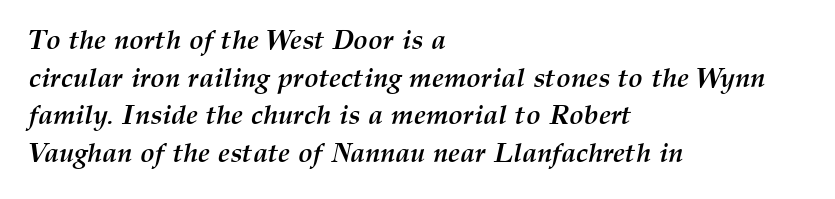
The image shows 27 px bold type, italic (leaning right); set left-aligned, normal line spacing (1.39x), normal letter spacing, not underlined.
